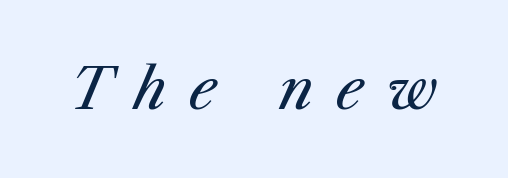
Q: Is the text bold? A: No.
Q: Is the text italic (slanted)? A: Yes, it leans right by about 25 degrees.
Q: Is the text underlined? A: No.
Q: Is the spacing between letters normal or unusually wide? A: Unusually wide.
Q: Width (condensed, normal, or wide)? A: Normal.
Q: Stroke contrast? A: Medium.
Q: x-height? A: Medium.
Q: Monospaced? A: No.
